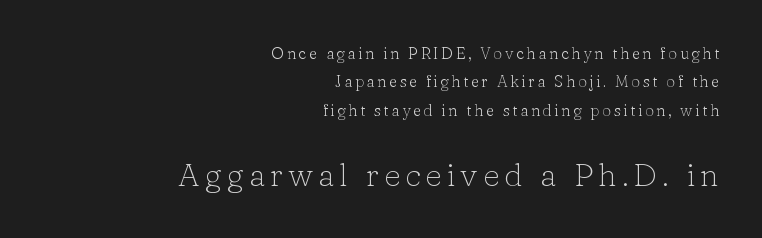
The image shows 32 px light serif type, upright; set right-aligned, line spacing 1.77x, not underlined; the second (bottom) block is 2.0x larger; low stroke contrast and a medium x-height.
